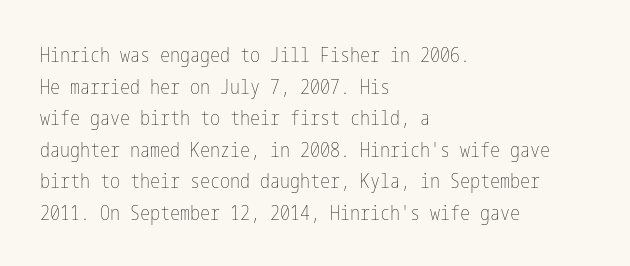
Q: Is the text bold? A: No.
Q: Is the text italic (slanted)? A: No, it is upright.
Q: Is the text underlined? A: No.
Q: How is the paragraph aligned? A: Left-aligned.
Q: Is the spacing between letters normal or unusually wide? A: Normal.
Q: Is the spacing between lines tight, normal or loose? A: Normal.
